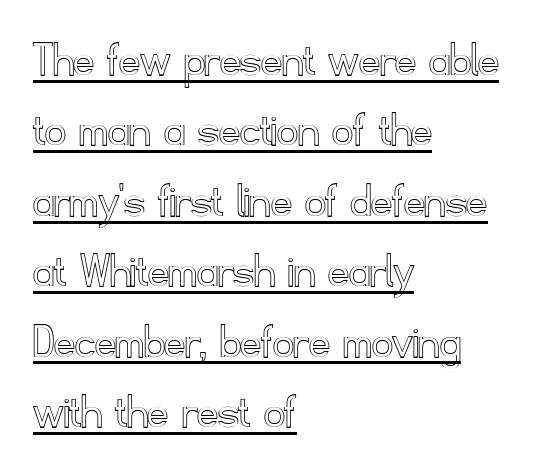
{"italic": "no", "width": "normal", "x_height": "small", "monospaced": "no", "underline": "yes", "align": "left", "line_spacing": "normal", "line_spacing_ratio": 1.38, "letter_spacing": "normal", "letter_spacing_em": 0.0, "glyph_px": 51}
